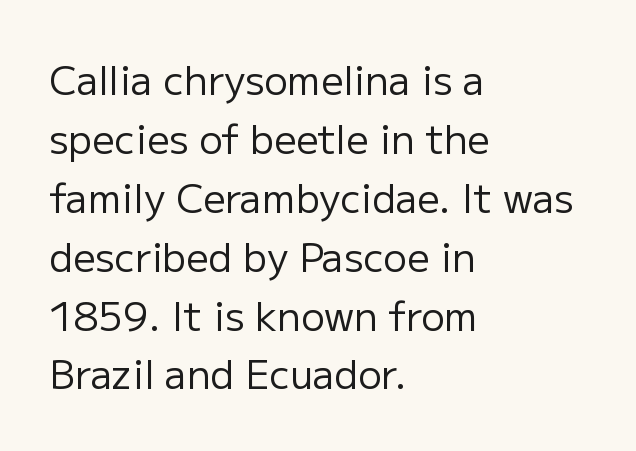
{"serif": "no", "italic": "no", "bold": "no", "weight": "regular", "width": "normal", "stroke_contrast": "low", "x_height": "medium", "monospaced": "no", "underline": "no", "align": "left", "line_spacing": "normal", "line_spacing_ratio": 1.51, "letter_spacing": "normal", "letter_spacing_em": 0.0, "glyph_px": 39}
